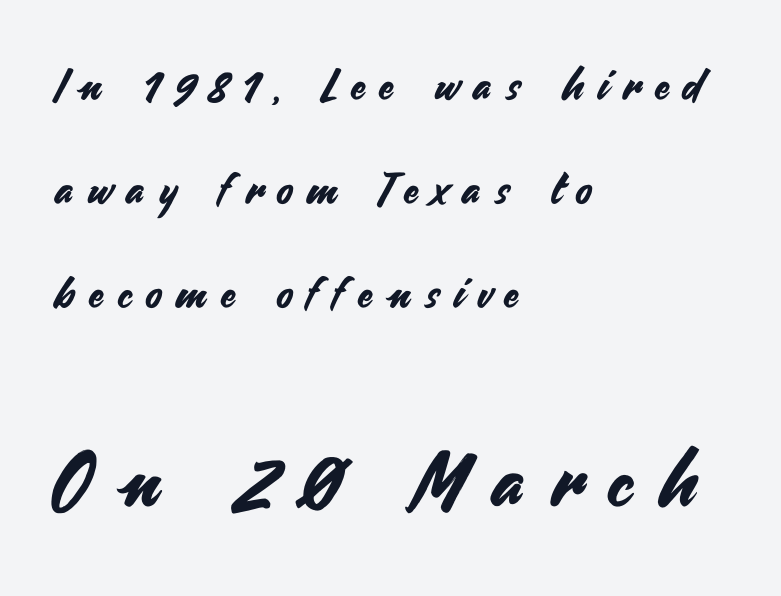
Is this a fixed-width face? No — the glyphs have proportional, varying widths. Loose tracking; the words dissolve into strings of separated letters. Students, observe: this is what heavily led, spacious text looks like. Typesetter's note — lower block bumped up in size, upper block left smaller.
